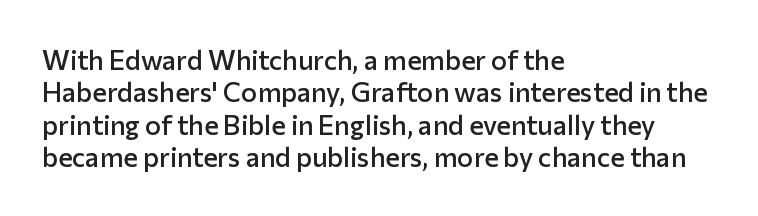
The image shows 27 px text type, upright; set left-aligned, line spacing 1.2x, normal letter spacing, not underlined.
